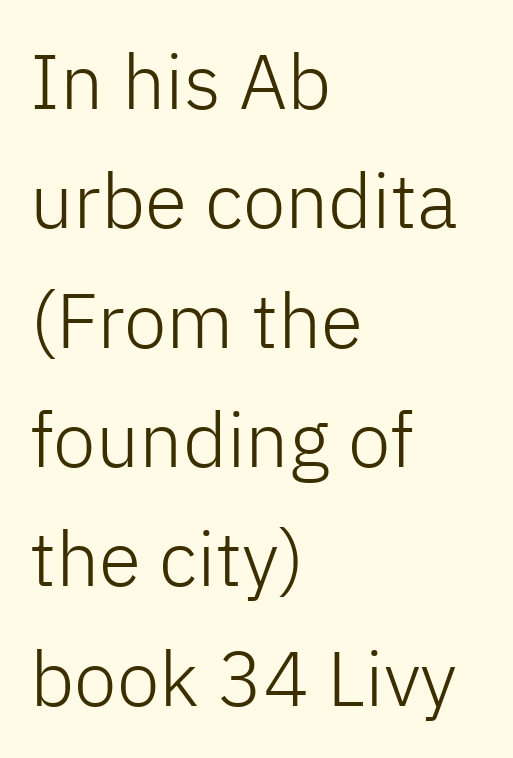
Each word holds together tightly as a unit, with standard inter-letter gaps. Regarding serifs, this sample does without them. These lines sit exactly where default settings would place them. The foot of each line stays bare and open. The face used here is proportionally spaced, like ordinary book or web type. Casual observation: everything's shoved over to the left.
